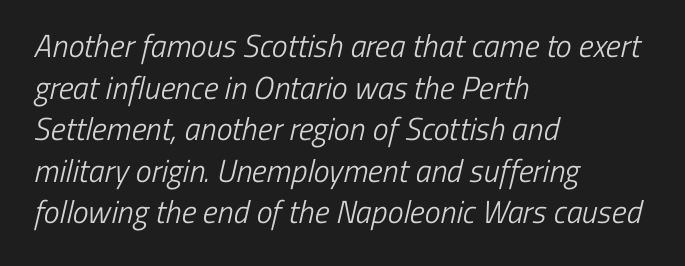
The image shows 32 px light, condensed sans-serif type; set left-aligned, normal line spacing (1.3x), normal letter spacing, not underlined; low stroke contrast and a medium x-height.
